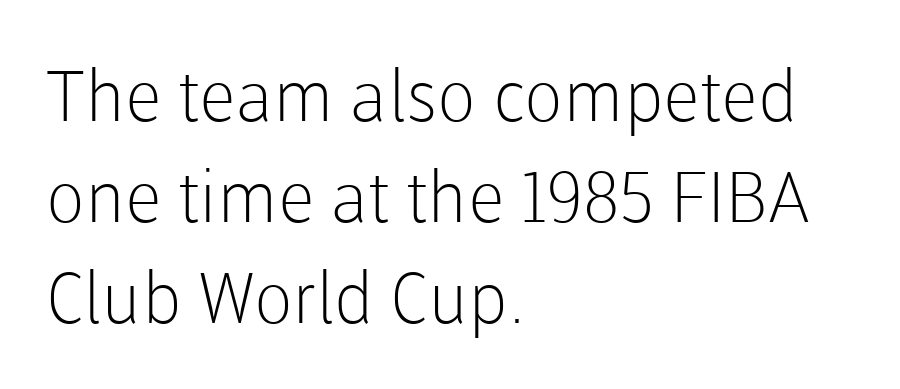
{"serif": "no", "italic": "no", "bold": "no", "weight": "light", "width": "normal", "stroke_contrast": "low", "x_height": "medium", "monospaced": "no", "underline": "no", "align": "left", "line_spacing": "normal", "line_spacing_ratio": 1.42, "letter_spacing": "normal", "letter_spacing_em": 0.0, "glyph_px": 71}
